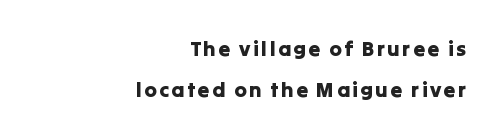
Ascenders rise straight up at ninety degrees. The compositor pushed each line to the right boundary. This sample trades compactness for vertical openness between lines. Decoration check: the copy has no underline.
